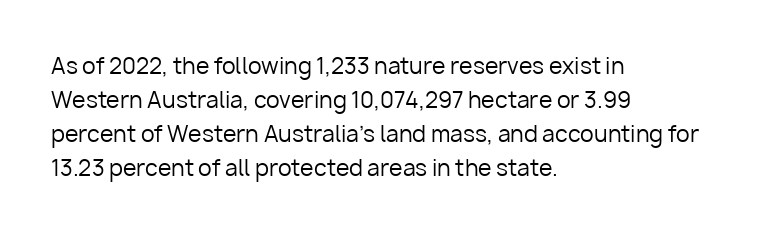
Q: Is the text bold? A: No.
Q: Is the text italic (slanted)? A: No, it is upright.
Q: Is the text underlined? A: No.
Q: How is the paragraph aligned? A: Left-aligned.
Q: Is the spacing between letters normal or unusually wide? A: Normal.
Q: Is the spacing between lines tight, normal or loose? A: Normal.
